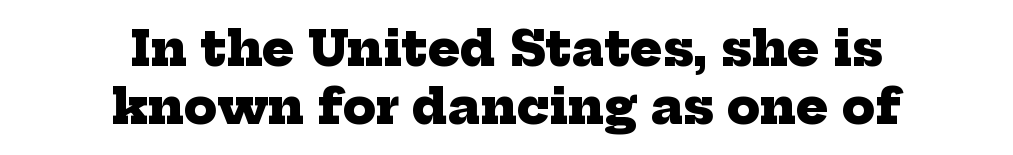
{"serif": "yes", "bold": "yes", "weight": "heavy", "width": "normal", "stroke_contrast": "low", "x_height": "medium", "monospaced": "no", "underline": "no", "align": "center", "line_spacing_ratio": 1.2, "letter_spacing": "normal", "letter_spacing_em": 0.0, "glyph_px": 48}
